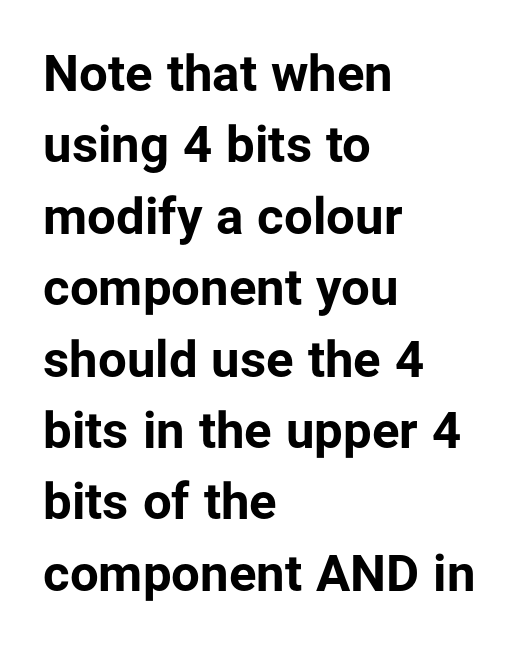
The image shows 51 px bold sans-serif type, upright; set left-aligned, normal line spacing (1.4x), normal letter spacing, not underlined; low stroke contrast and a medium x-height.
